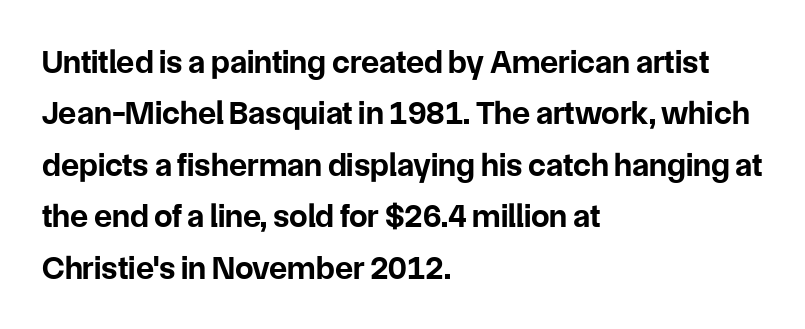
Q: Is the text bold? A: Yes.
Q: Is the text italic (slanted)? A: No, it is upright.
Q: Is the typeface a serif or a sans-serif typeface? A: Sans-serif.
Q: Is the text underlined? A: No.
Q: How is the paragraph aligned? A: Left-aligned.
Q: Is the spacing between letters normal or unusually wide? A: Normal.
Q: Is the spacing between lines tight, normal or loose? A: Normal.
Q: Width (condensed, normal, or wide)? A: Normal.
Q: Stroke contrast? A: Low.
Q: x-height? A: Medium.
Q: Monospaced? A: No.
